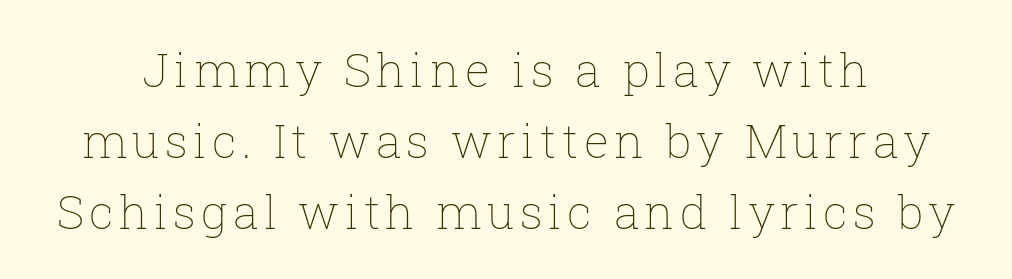
The baseline area is clear. Summary of weight: not heavy and not bold. A typesetter would call this leading conventional body-copy spacing. The letters advance in unequal steps, a hallmark of proportional type. These lines were composed using upright roman letters.
